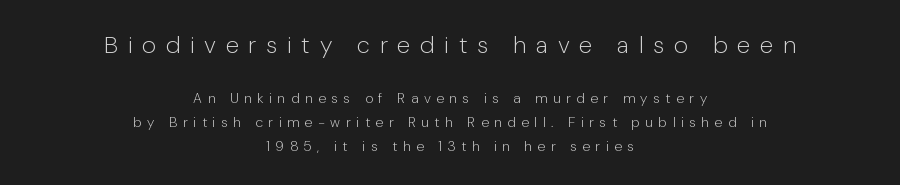
Letter spacing: wide. Stroke mass is kept to a normal reading level or below. Descenders are the only things crossing below the line. Caption: multi-line text, centered on the measure. The letters in the upper block stand taller than those in the block below. The lettering stays uniformly vertical, giving the passage a roman look.
